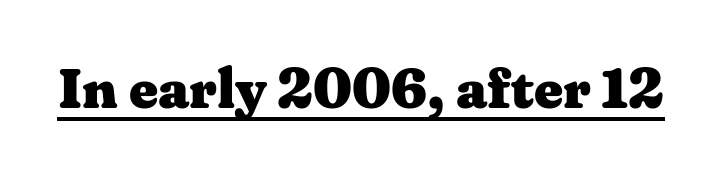
A continuous stroke trails under the words, as in a hyperlink. The rendering uses natural spacing where letterforms have individual widths. Posture: upright roman. Strong, thick strokes mark this as bold type. The font family rendered here belongs to the serif group.
